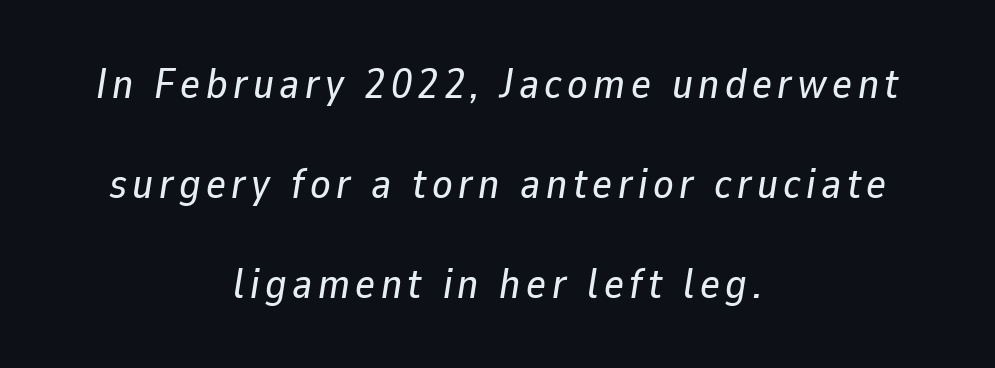
Q: Is the text italic (slanted)? A: Yes, it leans right by about 9 degrees.
Q: Is the text underlined? A: No.
Q: How is the paragraph aligned? A: Centered.
Q: Is the spacing between lines tight, normal or loose? A: Loose.
Q: Width (condensed, normal, or wide)? A: Normal.
Q: Stroke contrast? A: Low.
Q: x-height? A: Medium.
Q: Monospaced? A: No.
